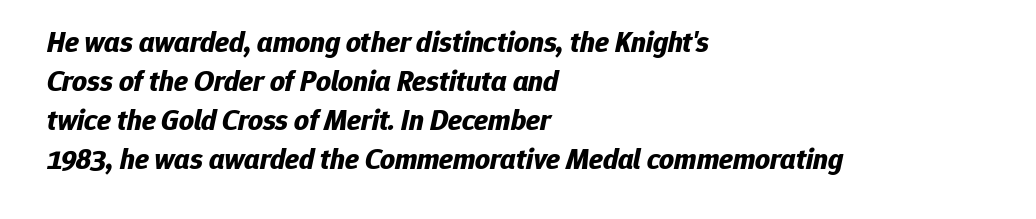
The image shows 29 px bold type, italic (leaning right); set left-aligned, normal line spacing (1.35x), normal letter spacing, not underlined; low stroke contrast and a medium x-height.
